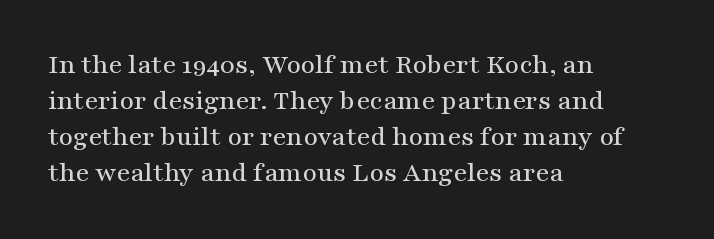
Q: Is the text italic (slanted)? A: No, it is upright.
Q: Is the typeface a serif or a sans-serif typeface? A: Serif.
Q: Is the text underlined? A: No.
Q: How is the paragraph aligned? A: Left-aligned.
Q: Is the spacing between letters normal or unusually wide? A: Normal.
Q: Is the spacing between lines tight, normal or loose? A: Normal.
Q: Width (condensed, normal, or wide)? A: Wide.
Q: Stroke contrast? A: Medium.
Q: x-height? A: Medium.
Q: Monospaced? A: No.
